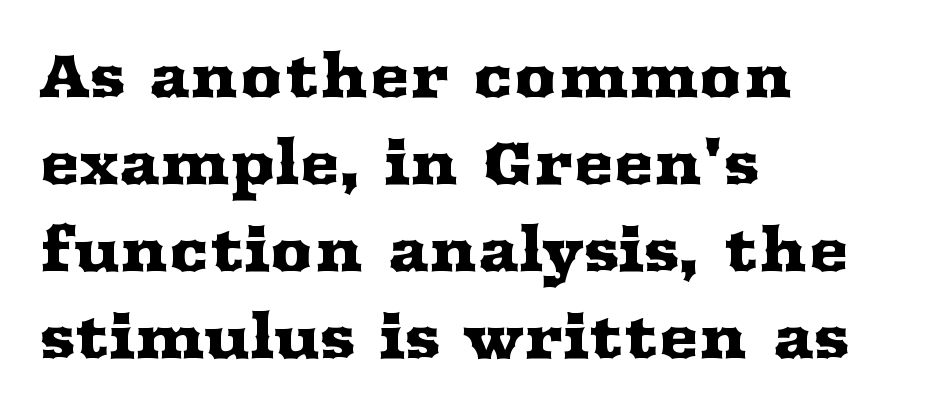
Q: Is the text italic (slanted)? A: No, it is upright.
Q: Is the typeface a serif or a sans-serif typeface? A: Serif.
Q: Is the text underlined? A: No.
Q: How is the paragraph aligned? A: Left-aligned.
Q: Is the spacing between letters normal or unusually wide? A: Normal.
Q: Is the spacing between lines tight, normal or loose? A: Normal.
Q: Width (condensed, normal, or wide)? A: Wide.
Q: Stroke contrast? A: Medium.
Q: x-height? A: Medium.
Q: Monospaced? A: No.
